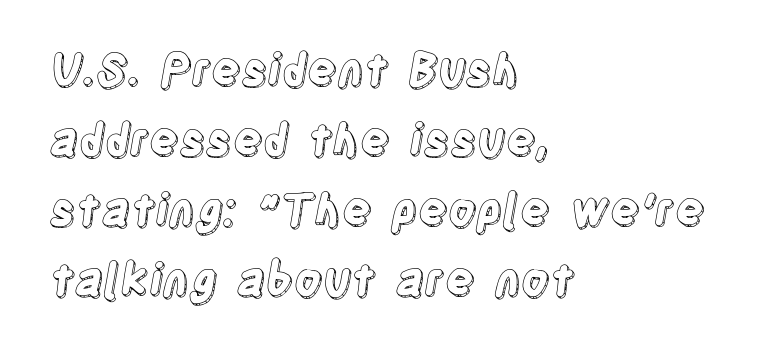
Q: Is the text italic (slanted)? A: Yes.
Q: Is the text underlined? A: No.
Q: How is the paragraph aligned? A: Left-aligned.
Q: Is the spacing between letters normal or unusually wide? A: Normal.
Q: Is the spacing between lines tight, normal or loose? A: Normal.
Q: Width (condensed, normal, or wide)? A: Condensed.
Q: x-height? A: Large.
Q: Monospaced? A: No.
